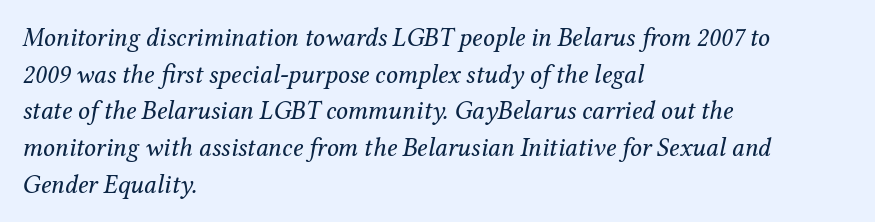
Q: Is the text bold? A: No.
Q: Is the text italic (slanted)? A: Yes, it leans right by about 12 degrees.
Q: Is the text underlined? A: No.
Q: How is the paragraph aligned? A: Left-aligned.
Q: Is the spacing between letters normal or unusually wide? A: Normal.
Q: Is the spacing between lines tight, normal or loose? A: Normal.
